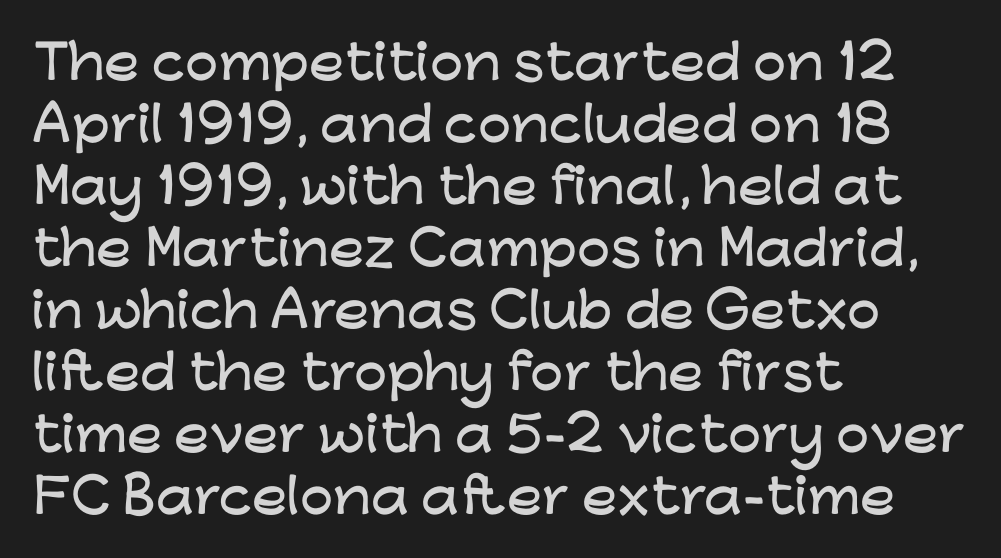
Q: Is the text italic (slanted)? A: No, it is upright.
Q: Is the typeface a serif or a sans-serif typeface? A: Sans-serif.
Q: Is the text underlined? A: No.
Q: How is the paragraph aligned? A: Left-aligned.
Q: Is the spacing between letters normal or unusually wide? A: Normal.
Q: Is the spacing between lines tight, normal or loose? A: Normal.
Q: Width (condensed, normal, or wide)? A: Wide.
Q: Stroke contrast? A: Low.
Q: x-height? A: Medium.
Q: Monospaced? A: No.
